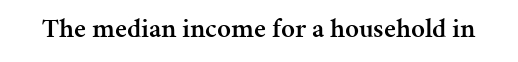
The image shows 27 px text type, upright; set normal letter spacing, not underlined.
